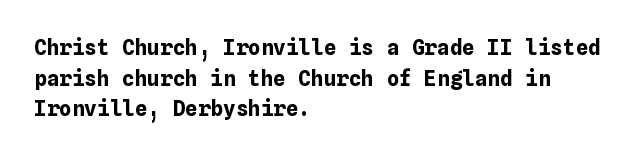
{"italic": "no", "bold": "yes", "underline": "no", "align": "left", "line_spacing": "normal", "line_spacing_ratio": 1.46, "letter_spacing": "normal", "letter_spacing_em": 0.0, "glyph_px": 21}
